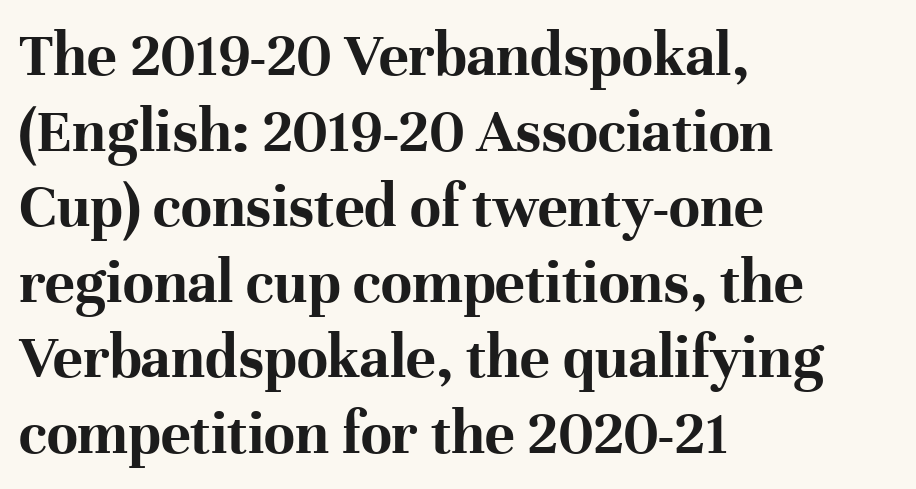
Q: Is the text bold? A: Yes.
Q: Is the text italic (slanted)? A: No, it is upright.
Q: Is the typeface a serif or a sans-serif typeface? A: Serif.
Q: Is the text underlined? A: No.
Q: How is the paragraph aligned? A: Left-aligned.
Q: Is the spacing between letters normal or unusually wide? A: Normal.
Q: Width (condensed, normal, or wide)? A: Normal.
Q: Stroke contrast? A: High.
Q: x-height? A: Medium.
Q: Monospaced? A: No.
